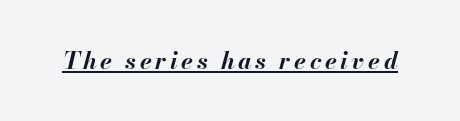
The image shows 24 px bold type, italic (leaning right); set underlined.
